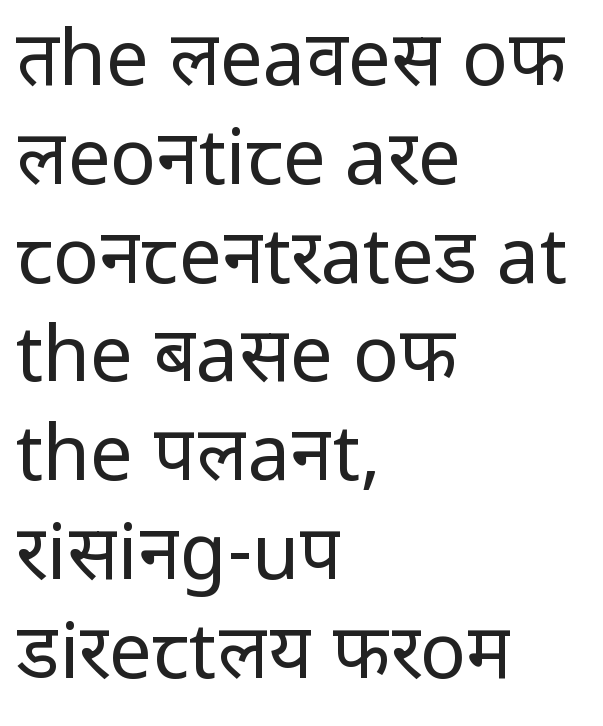
Check the space under the baseline: it is left empty. Italic: no, the glyphs are upright roman. If you measured baseline to baseline, you'd find a middling distance. Think of a printed novel: that variable character pitch is what you see here. Compared with a typical body face, this is equally light or lighter still.
